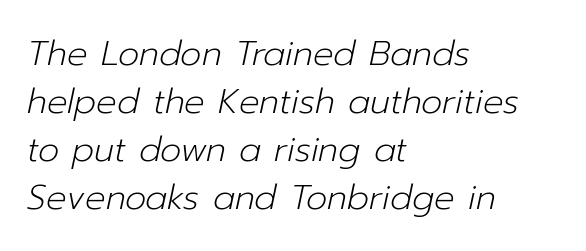
Q: Is the text bold? A: No.
Q: Is the text italic (slanted)? A: Yes, it leans right by about 12 degrees.
Q: Is the text underlined? A: No.
Q: How is the paragraph aligned? A: Left-aligned.
Q: Is the spacing between letters normal or unusually wide? A: Normal.
Q: Is the spacing between lines tight, normal or loose? A: Normal.
Q: Width (condensed, normal, or wide)? A: Normal.
Q: Stroke contrast? A: Low.
Q: x-height? A: Medium.
Q: Monospaced? A: No.
